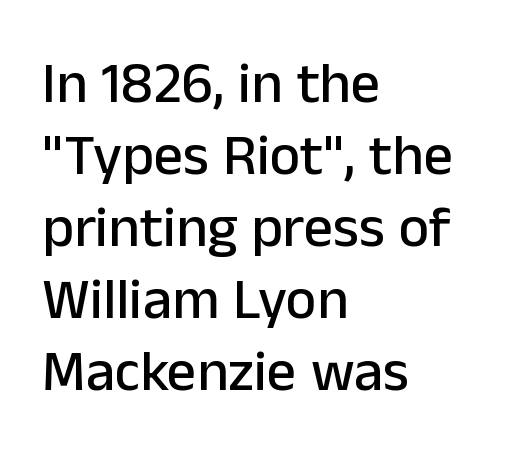
{"serif": "no", "italic": "no", "width": "normal", "stroke_contrast": "low", "x_height": "medium", "monospaced": "no", "underline": "no", "align": "left", "line_spacing_ratio": 1.24, "letter_spacing": "normal", "letter_spacing_em": 0.0, "glyph_px": 58}
